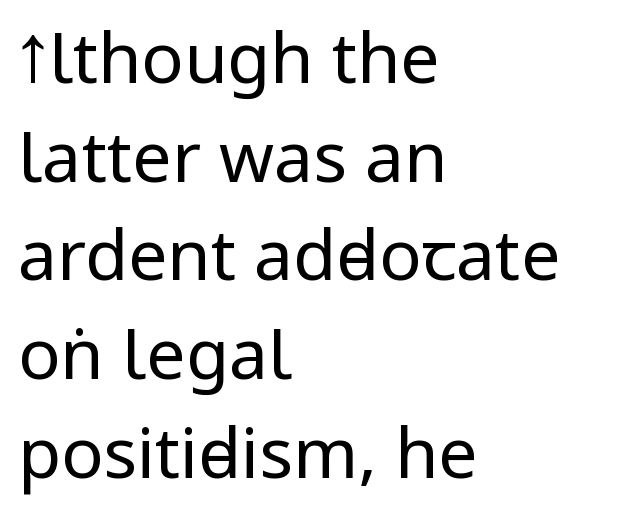
The image shows 70 px regular-weight, condensed sans-serif type, upright; set left-aligned, normal line spacing (1.41x), normal letter spacing, not underlined; low stroke contrast.
